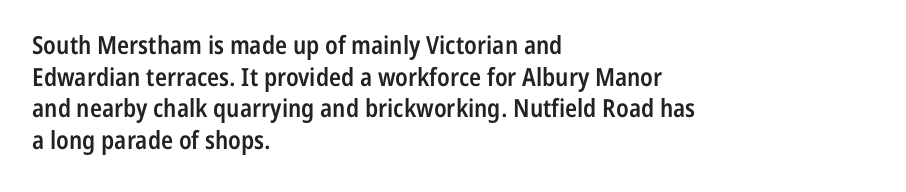
The image shows 25 px text type, upright; set left-aligned, normal line spacing (1.27x), normal letter spacing, not underlined.
